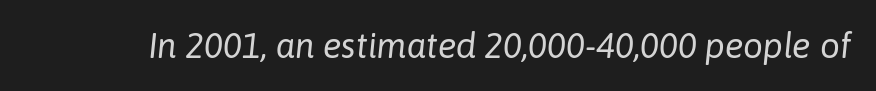
The image shows 35 px regular-weight type, italic (leaning right); set normal letter spacing, not underlined; low stroke contrast and a medium x-height.
